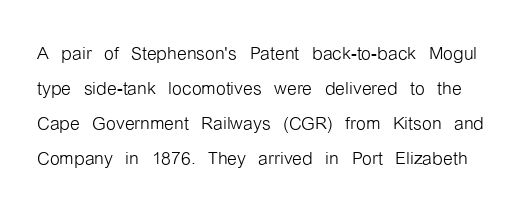
{"italic": "no", "bold": "no", "underline": "no", "line_spacing": "normal", "line_spacing_ratio": 1.4, "letter_spacing": "normal", "letter_spacing_em": 0.0, "glyph_px": 25}
